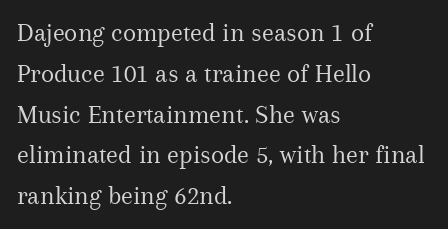
Q: Is the text bold? A: No.
Q: Is the text italic (slanted)? A: No, it is upright.
Q: Is the text underlined? A: No.
Q: How is the paragraph aligned? A: Left-aligned.
Q: Is the spacing between letters normal or unusually wide? A: Normal.
Q: Is the spacing between lines tight, normal or loose? A: Normal.
